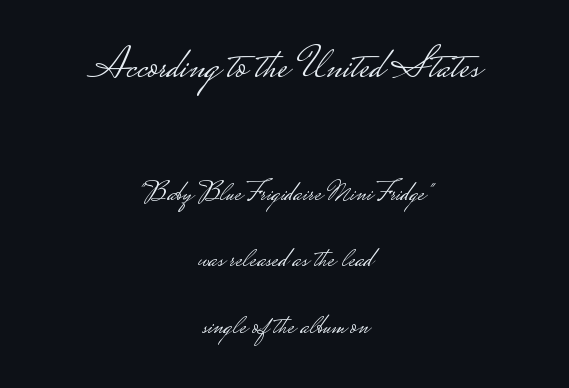
Reading down the block, each line starts at a different indent, mirrored at its end. These lines are rendered in a variable-pitch font. The font family rendered here belongs to the sans-serif group. Words float on clear page, feet unadorned.
